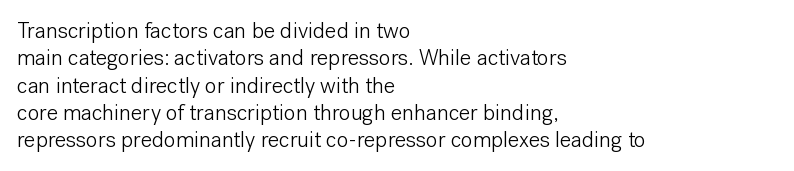
The image shows 22 px text type, upright; set left-aligned, line spacing 1.24x, normal letter spacing, not underlined.
